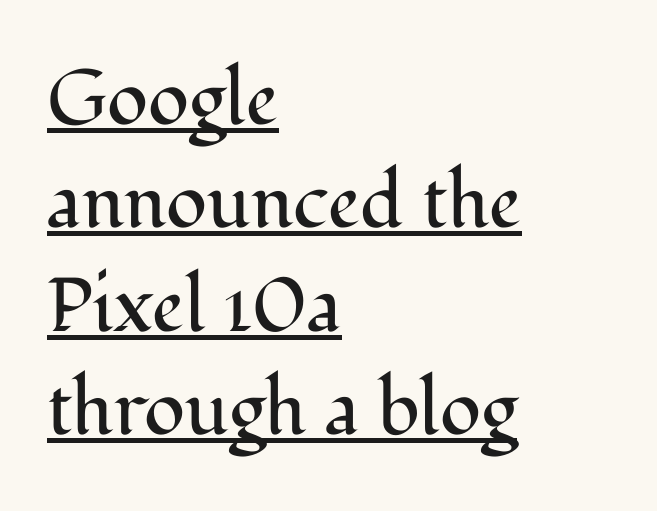
Q: Is the text bold? A: No.
Q: Is the text italic (slanted)? A: No, it is upright.
Q: Is the typeface a serif or a sans-serif typeface? A: Serif.
Q: Is the text underlined? A: Yes.
Q: How is the paragraph aligned? A: Left-aligned.
Q: Is the spacing between letters normal or unusually wide? A: Normal.
Q: Is the spacing between lines tight, normal or loose? A: Normal.
Q: Width (condensed, normal, or wide)? A: Normal.
Q: Stroke contrast? A: Medium.
Q: x-height? A: Medium.
Q: Monospaced? A: No.
